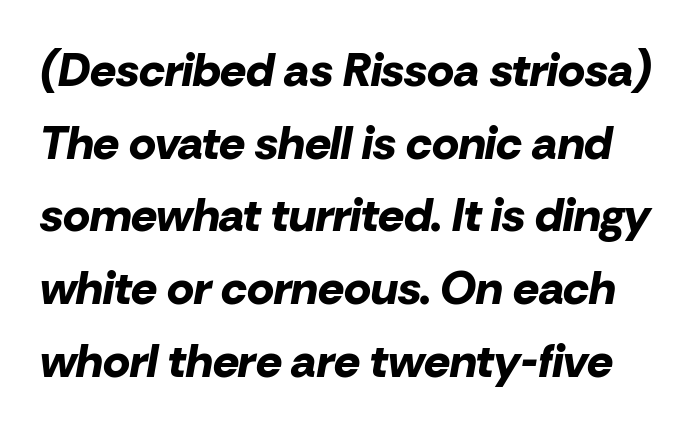
{"italic": "yes", "lean": "right", "slant_degrees": 10, "bold": "yes", "weight": "bold", "width": "normal", "stroke_contrast": "low", "x_height": "medium", "monospaced": "no", "underline": "no", "line_spacing": "normal", "line_spacing_ratio": 1.58, "letter_spacing": "normal", "letter_spacing_em": 0.0, "glyph_px": 46}
